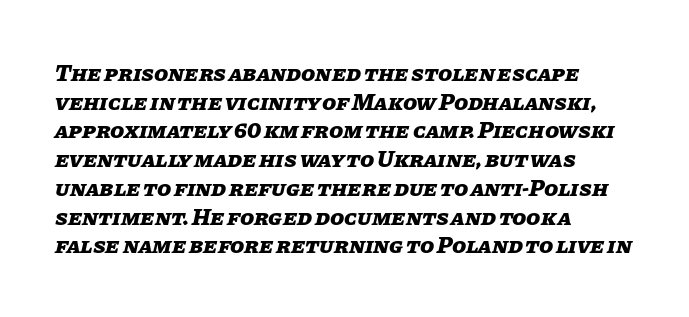
Italic? Definitely — the glyphs are oblique. Check under the words: just untouched page. Is the type bold? Yes — the strokes are clearly thick and heavy. The gaps between neighbouring characters are ordinary and unremarkable.
